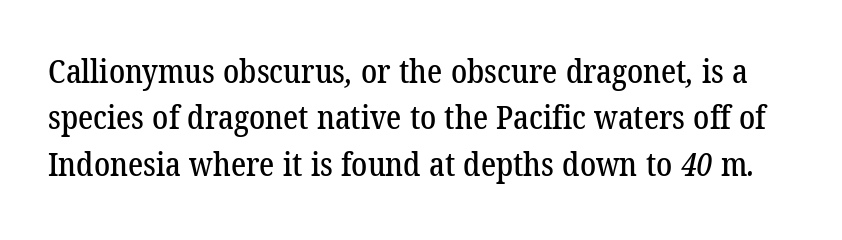
{"serif": "yes", "width": "normal", "stroke_contrast": "low", "x_height": "medium", "monospaced": "no", "underline": "no", "line_spacing": "normal", "line_spacing_ratio": 1.45, "letter_spacing": "normal", "letter_spacing_em": 0.0, "glyph_px": 32}
